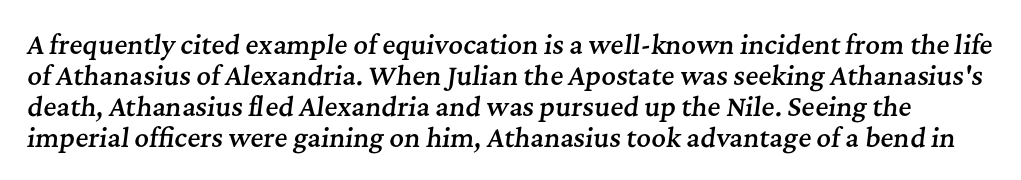
The image shows 25 px text type, italic (leaning right); set line spacing 1.24x, normal letter spacing, not underlined.
